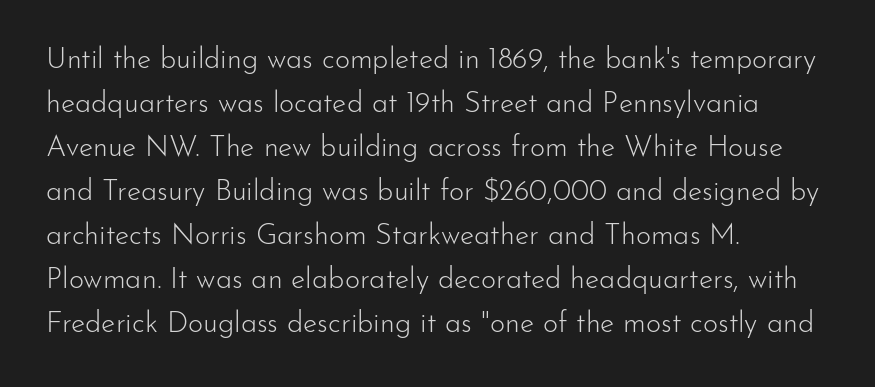
Q: Is the text bold? A: No.
Q: Is the text italic (slanted)? A: No, it is upright.
Q: Is the typeface a serif or a sans-serif typeface? A: Sans-serif.
Q: Is the text underlined? A: No.
Q: How is the paragraph aligned? A: Left-aligned.
Q: Is the spacing between letters normal or unusually wide? A: Normal.
Q: Is the spacing between lines tight, normal or loose? A: Normal.
Q: Width (condensed, normal, or wide)? A: Normal.
Q: Stroke contrast? A: Low.
Q: x-height? A: Small.
Q: Monospaced? A: No.
